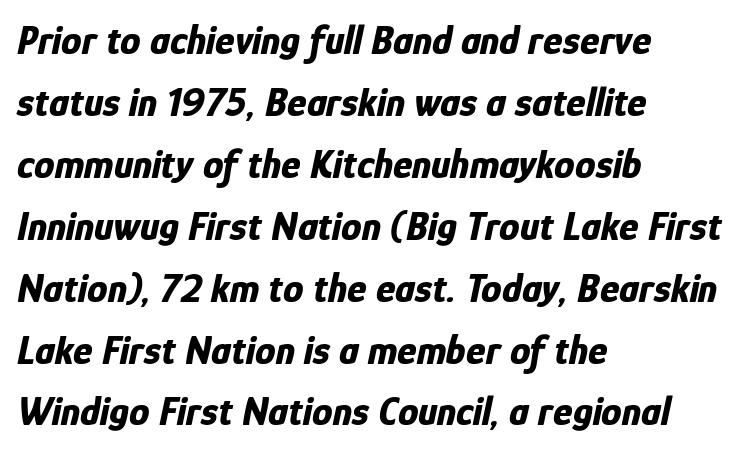
The image shows 41 px bold, condensed type, italic (leaning right); set left-aligned, normal line spacing (1.51x), normal letter spacing, not underlined; low stroke contrast and a medium x-height.
